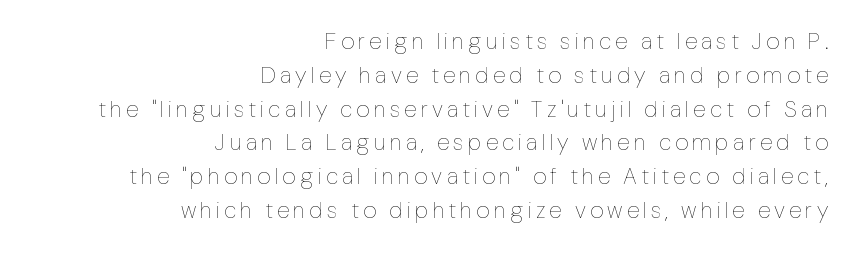
The face looks like a standard text weight, possibly lighter. These lines stack with their right ends in a neat column. This block has exactly the height ordinary leading produces. Descenders are the only things crossing below the line.
